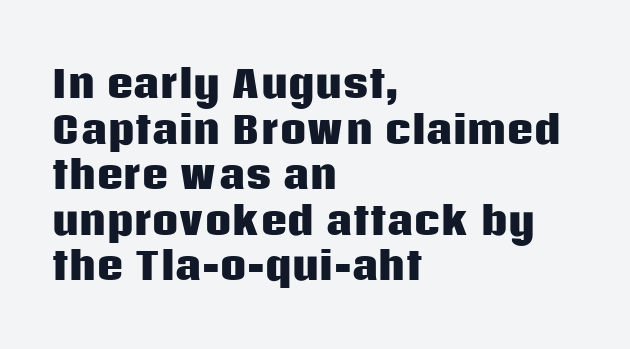
These lines are rendered in a variable-pitch font. Type style note: lacks serifs. The face used here is rendered with its standard letterfit. Rendered with straight, roman letterforms. Check the space under the baseline: it is left empty. These words are printed bold, with thick strokes throughout.
